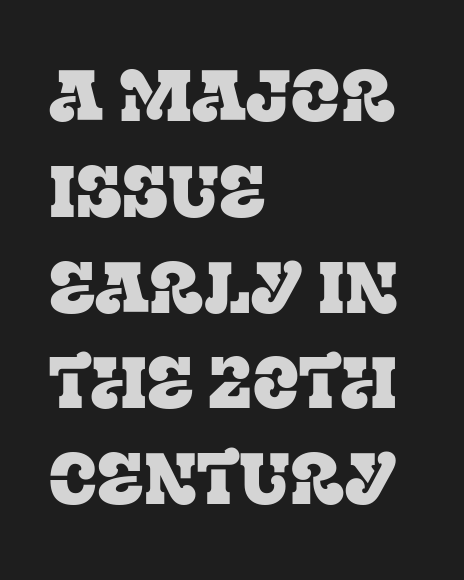
{"serif": "yes", "italic": "no", "width": "normal", "stroke_contrast": "low", "x_height": "large", "monospaced": "no", "underline": "no", "align": "left", "line_spacing": "normal", "line_spacing_ratio": 1.33, "letter_spacing": "normal", "letter_spacing_em": 0.0, "glyph_px": 72}
